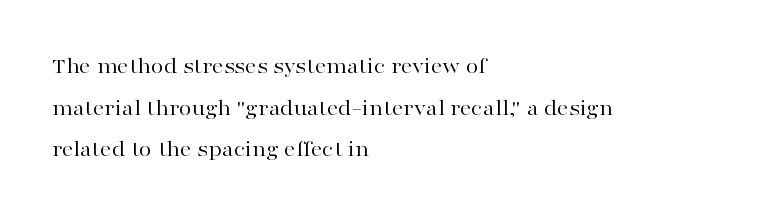
{"italic": "no", "bold": "no", "underline": "no", "align": "left", "line_spacing_ratio": 1.81, "letter_spacing": "normal", "letter_spacing_em": 0.0, "glyph_px": 23}
